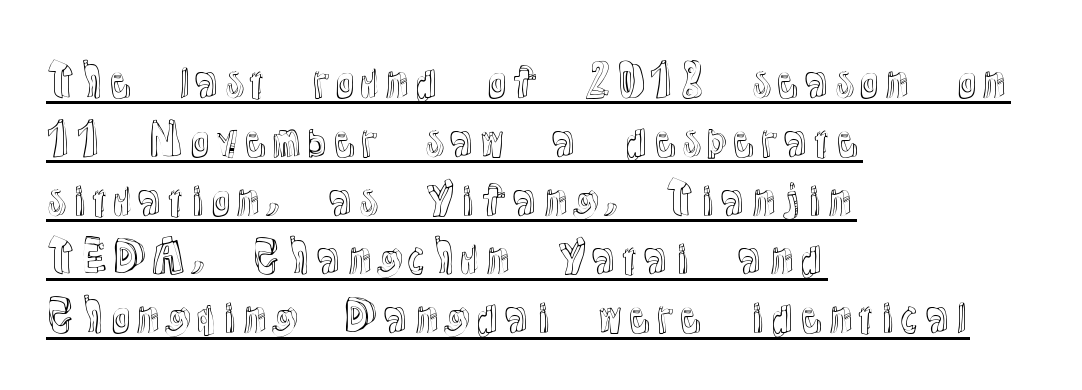
{"italic": "no", "width": "normal", "x_height": "medium", "monospaced": "no", "underline": "yes", "align": "left", "line_spacing": "normal", "line_spacing_ratio": 1.4, "letter_spacing": "normal", "letter_spacing_em": 0.0, "glyph_px": 42}
